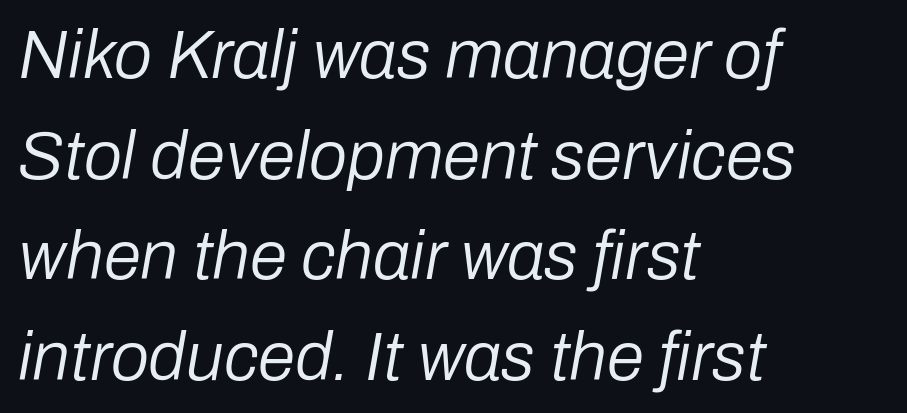
{"italic": "yes", "lean": "right", "slant_degrees": 10, "bold": "no", "weight": "regular", "width": "normal", "stroke_contrast": "low", "x_height": "medium", "monospaced": "no", "underline": "no", "align": "left", "line_spacing": "normal", "line_spacing_ratio": 1.48, "letter_spacing": "normal", "letter_spacing_em": 0.0, "glyph_px": 68}
